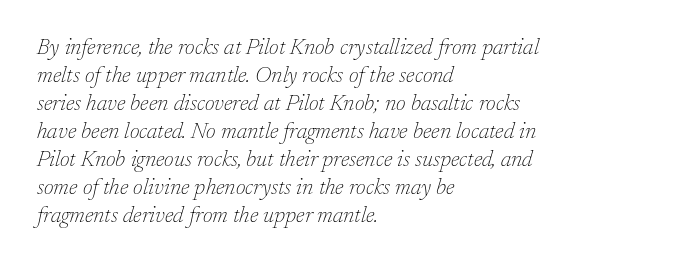
The image shows 22 px text type, italic (leaning right); set left-aligned, normal line spacing (1.27x), normal letter spacing, not underlined.
